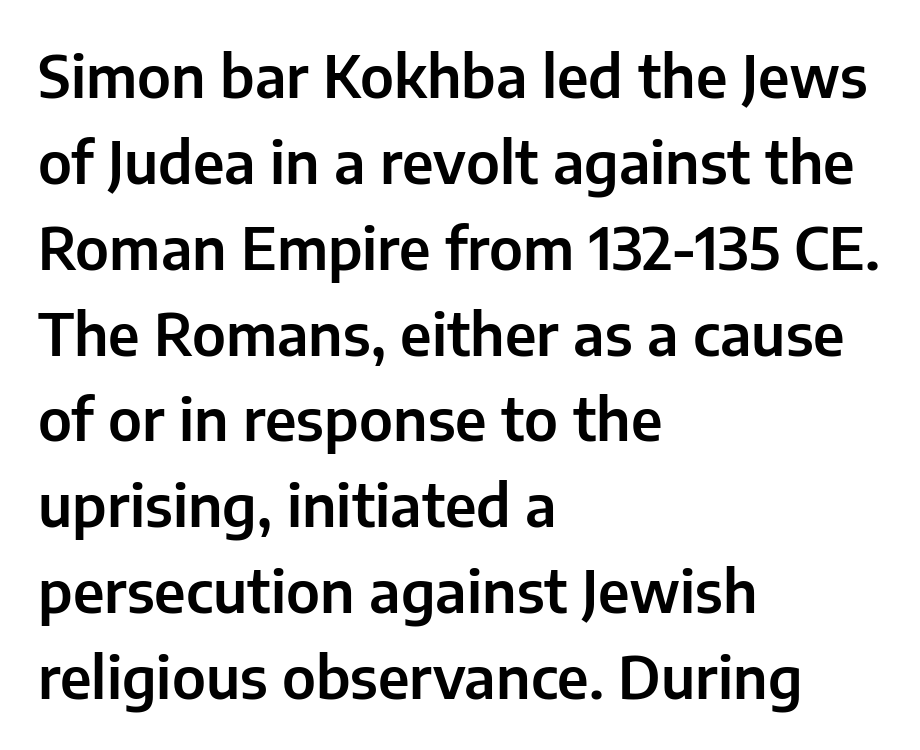
The image shows 58 px sans-serif type, upright; set left-aligned, normal line spacing (1.48x), normal letter spacing, not underlined; low stroke contrast and a medium x-height.
